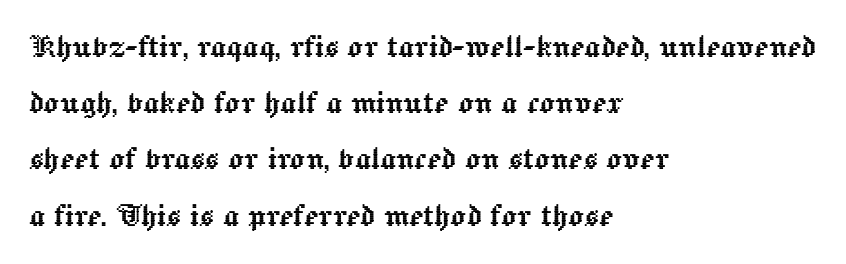
{"italic": "no", "width": "normal", "x_height": "medium", "monospaced": "no", "underline": "no", "align": "left", "line_spacing": "normal", "line_spacing_ratio": 1.48, "letter_spacing": "normal", "letter_spacing_em": 0.0, "glyph_px": 38}
